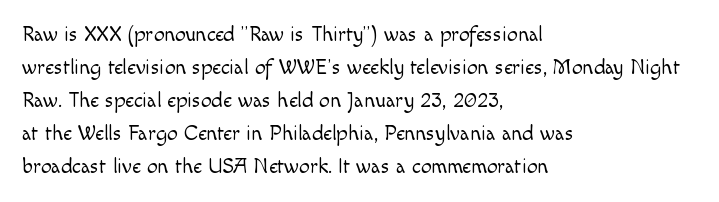
{"italic": "no", "bold": "no", "underline": "no", "align": "left", "line_spacing": "normal", "line_spacing_ratio": 1.57, "letter_spacing": "normal", "letter_spacing_em": 0.0, "glyph_px": 21}
